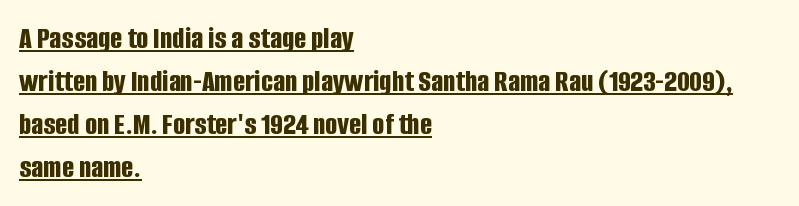
Nothing sits at the stroke ends, so this counts as sans-serif. The rendering uses a moderate line-height, typical for paragraphs. The typesetter has applied underlining to the passage shown. Spacing verdict: proportional, widths tailored to each character.
